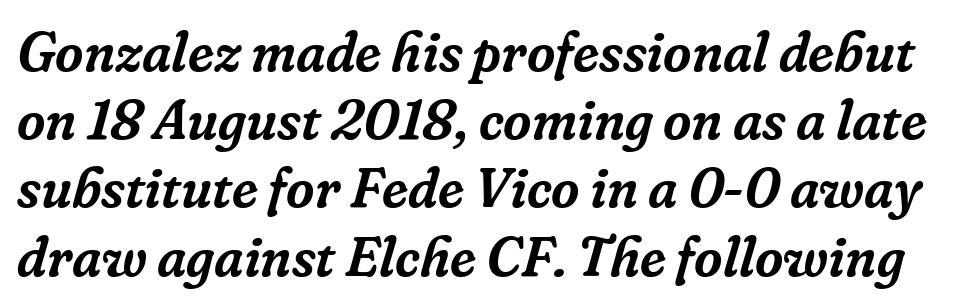
Q: Is the text italic (slanted)? A: Yes, it leans right by about 16 degrees.
Q: Is the typeface a serif or a sans-serif typeface? A: Serif.
Q: Is the text underlined? A: No.
Q: Is the spacing between letters normal or unusually wide? A: Normal.
Q: Width (condensed, normal, or wide)? A: Normal.
Q: Stroke contrast? A: Low.
Q: x-height? A: Medium.
Q: Monospaced? A: No.
